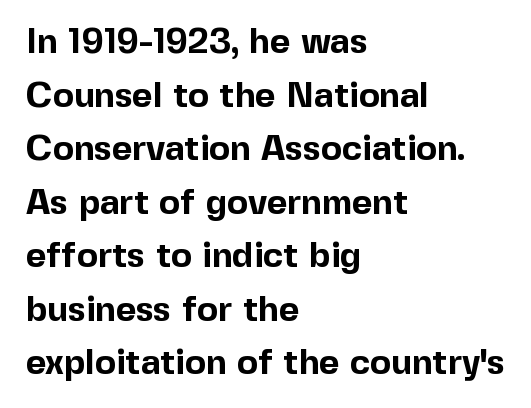
{"serif": "no", "italic": "no", "bold": "yes", "weight": "bold", "width": "normal", "x_height": "medium", "monospaced": "no", "underline": "no", "align": "left", "line_spacing": "normal", "line_spacing_ratio": 1.53, "letter_spacing": "normal", "letter_spacing_em": 0.0, "glyph_px": 35}
